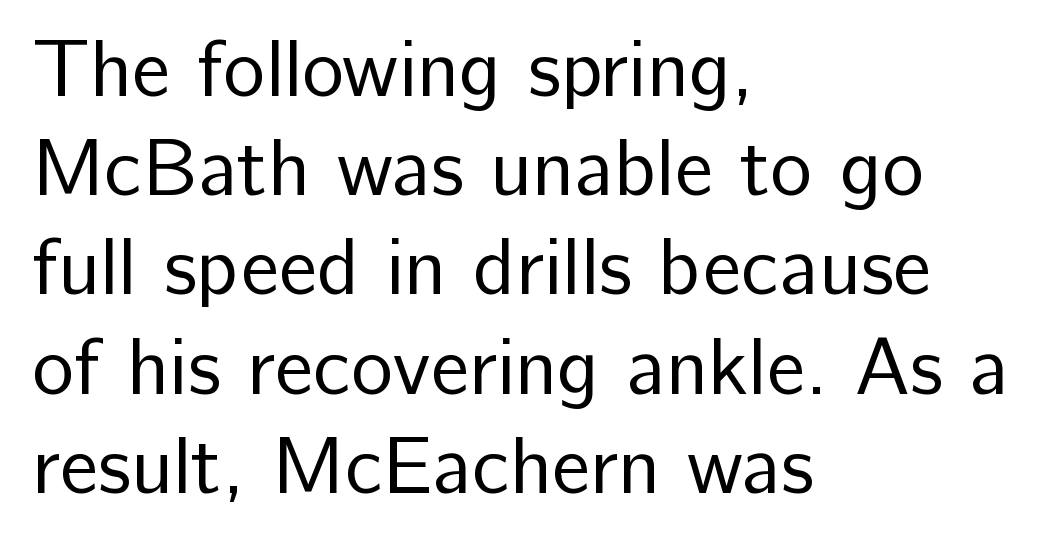
{"serif": "no", "italic": "no", "bold": "no", "weight": "regular", "width": "normal", "stroke_contrast": "low", "x_height": "medium", "monospaced": "no", "underline": "no", "align": "left", "line_spacing_ratio": 1.24, "letter_spacing": "normal", "letter_spacing_em": 0.0, "glyph_px": 80}
